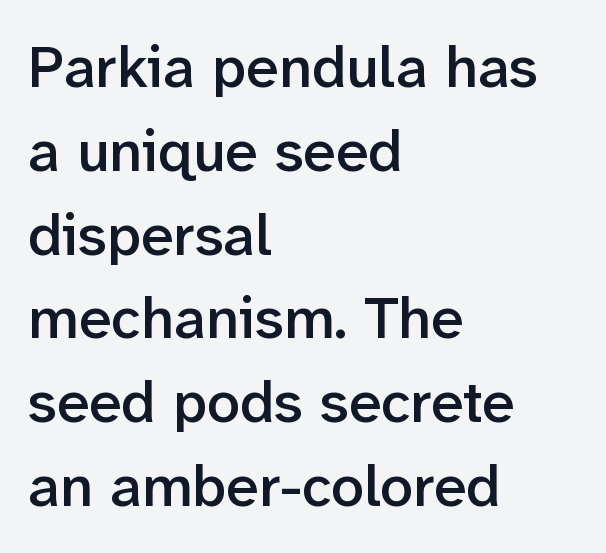
{"serif": "no", "italic": "no", "bold": "semi", "weight": "semibold", "width": "normal", "stroke_contrast": "low", "x_height": "medium", "monospaced": "no", "underline": "no", "align": "left", "line_spacing": "normal", "line_spacing_ratio": 1.42, "letter_spacing": "normal", "letter_spacing_em": 0.0, "glyph_px": 59}
